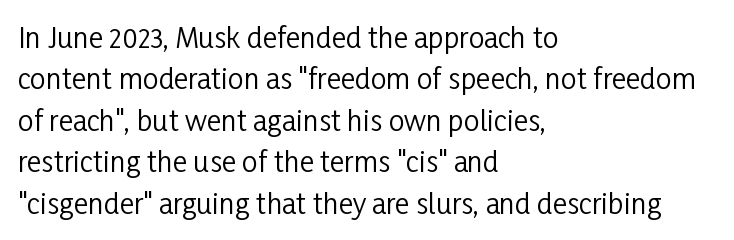
{"serif": "no", "italic": "no", "bold": "no", "weight": "regular", "width": "condensed", "stroke_contrast": "low", "x_height": "medium", "monospaced": "no", "underline": "no", "align": "left", "line_spacing": "normal", "line_spacing_ratio": 1.48, "letter_spacing": "normal", "letter_spacing_em": 0.0, "glyph_px": 28}
